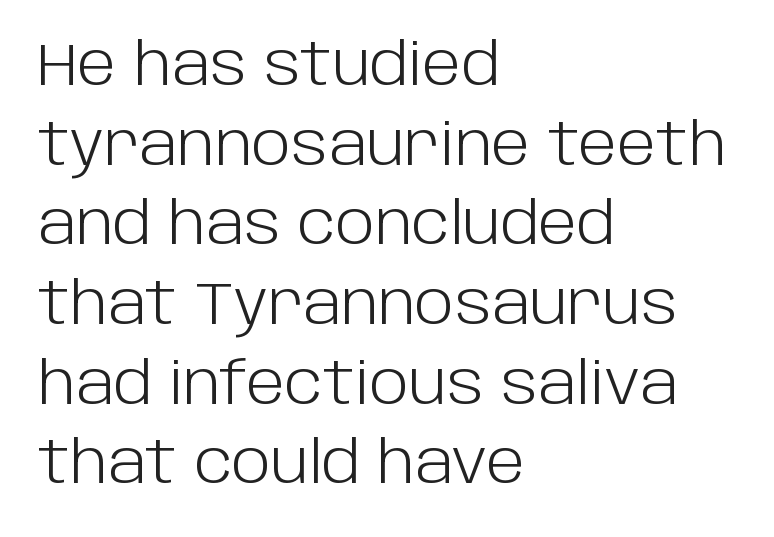
Q: Is the text bold? A: No.
Q: Is the text italic (slanted)? A: No, it is upright.
Q: Is the typeface a serif or a sans-serif typeface? A: Sans-serif.
Q: Is the text underlined? A: No.
Q: How is the paragraph aligned? A: Left-aligned.
Q: Is the spacing between letters normal or unusually wide? A: Normal.
Q: Is the spacing between lines tight, normal or loose? A: Normal.
Q: Width (condensed, normal, or wide)? A: Normal.
Q: Stroke contrast? A: Low.
Q: x-height? A: Large.
Q: Monospaced? A: No.
